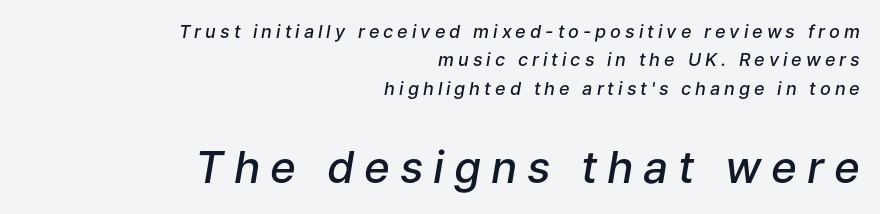
Q: Is the text bold? A: Semi-bold.
Q: Is the text italic (slanted)? A: Yes, it leans right by about 9 degrees.
Q: Is the text underlined? A: No.
Q: How is the paragraph aligned? A: Right-aligned.
Q: Is the spacing between letters normal or unusually wide? A: Unusually wide.
Q: Is the spacing between lines tight, normal or loose? A: Normal.
Q: Which block of text is set in a larger size, the first (top) or the second (bottom)? A: The second (bottom) one.
Q: Width (condensed, normal, or wide)? A: Normal.
Q: Stroke contrast? A: Low.
Q: x-height? A: Medium.
Q: Monospaced? A: No.
